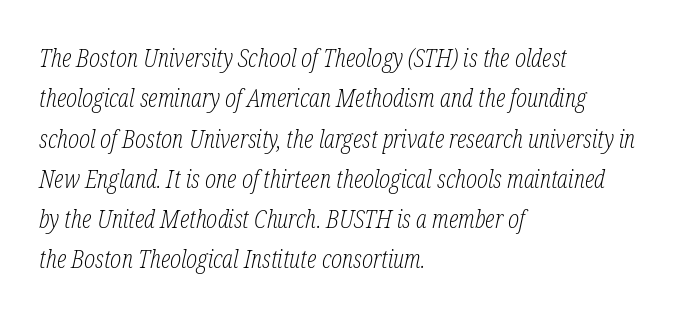
{"italic": "yes", "lean": "right", "slant_degrees": 12, "bold": "no", "underline": "no", "align": "left", "line_spacing": "normal", "line_spacing_ratio": 1.55, "letter_spacing": "normal", "letter_spacing_em": 0.0, "glyph_px": 26}
